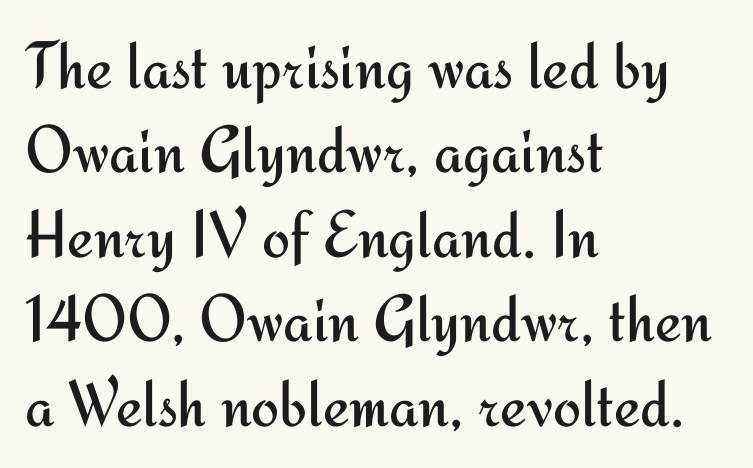
The rag falls on the right side of this text block. The rendering shows plain stroke endings on the letterforms — a sans-serif design. The gap between lines stays unmarked. Does the leading feel generous? No, just average. The face used here is proportionally spaced, like ordinary book or web type. Each word holds together tightly as a unit, with standard inter-letter gaps.
